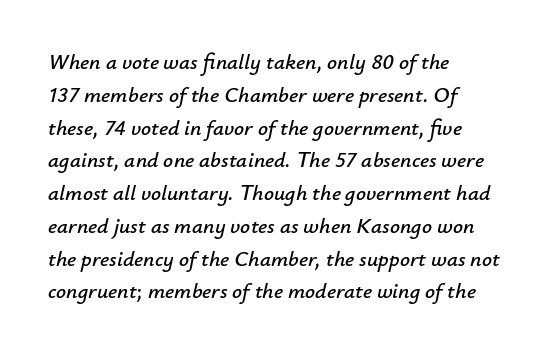
The image shows 22 px text type, italic (leaning right); set left-aligned, normal line spacing (1.49x), normal letter spacing, not underlined.
